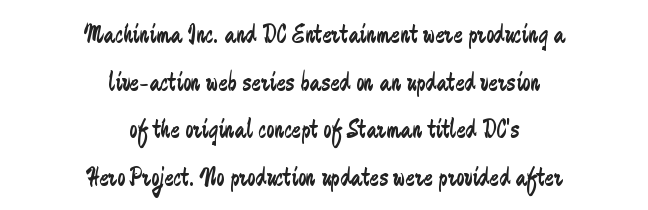
Q: Is the text bold? A: No.
Q: Is the text italic (slanted)? A: Yes.
Q: Is the typeface a serif or a sans-serif typeface? A: Sans-serif.
Q: Is the text underlined? A: No.
Q: How is the paragraph aligned? A: Centered.
Q: Is the spacing between letters normal or unusually wide? A: Normal.
Q: Is the spacing between lines tight, normal or loose? A: Normal.
Q: Width (condensed, normal, or wide)? A: Condensed.
Q: Stroke contrast? A: Low.
Q: x-height? A: Medium.
Q: Monospaced? A: No.
